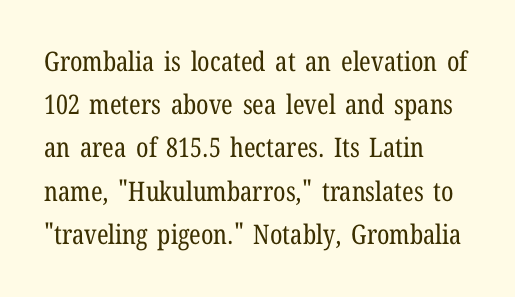
Q: Is the text bold? A: No.
Q: Is the text italic (slanted)? A: No, it is upright.
Q: Is the text underlined? A: No.
Q: How is the paragraph aligned? A: Left-aligned.
Q: Is the spacing between letters normal or unusually wide? A: Normal.
Q: Is the spacing between lines tight, normal or loose? A: Normal.
